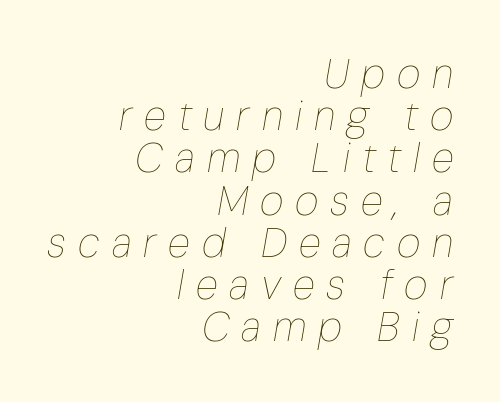
The image shows 41 px thin, condensed type, italic (leaning right); set right-aligned, tight line spacing (1.03x), unusually wide letter spacing (+0.29 em), not underlined; low stroke contrast and a medium x-height.
